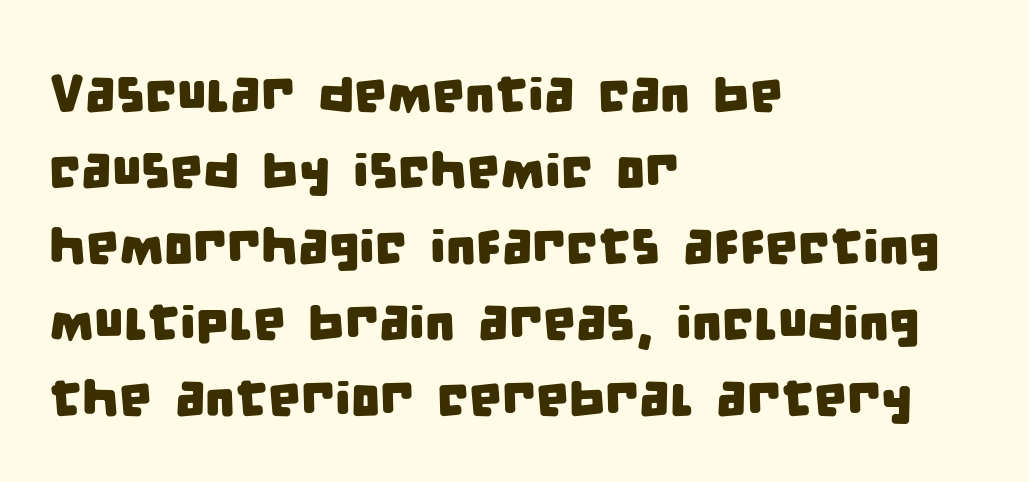
The typesetter chose a ragged-right arrangement here. What stands out about the letter spacing? Nothing — it is the standard amount. Unlike a traditional serif, this face leaves its strokes unadorned. Leading: standard. The words here are not underlined.
